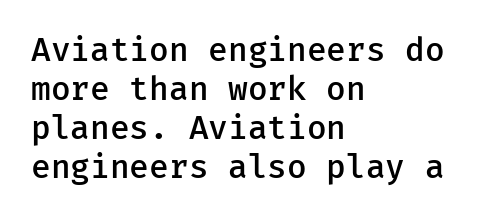
{"serif": "no", "italic": "no", "bold": "semi", "weight": "semibold", "width": "normal", "stroke_contrast": "low", "x_height": "medium", "monospaced": "yes", "underline": "no", "align": "left", "line_spacing_ratio": 1.22, "letter_spacing": "normal", "letter_spacing_em": 0.0, "glyph_px": 32}
